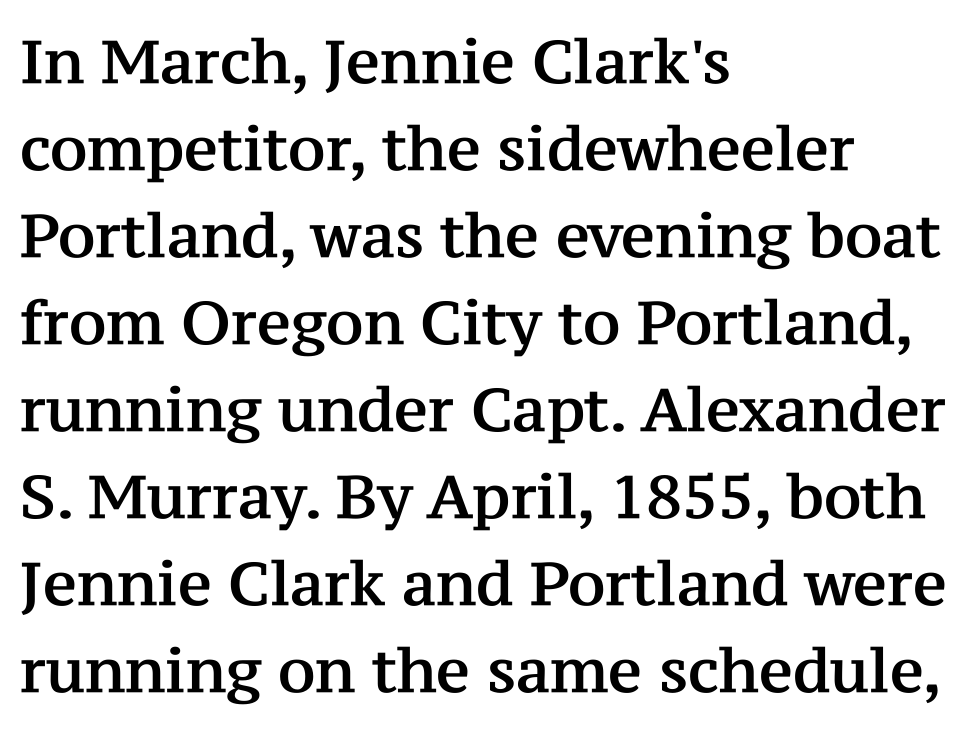
Q: Is the text italic (slanted)? A: No, it is upright.
Q: Is the typeface a serif or a sans-serif typeface? A: Serif.
Q: Is the text underlined? A: No.
Q: How is the paragraph aligned? A: Left-aligned.
Q: Is the spacing between letters normal or unusually wide? A: Normal.
Q: Is the spacing between lines tight, normal or loose? A: Normal.
Q: Width (condensed, normal, or wide)? A: Normal.
Q: Stroke contrast? A: Medium.
Q: x-height? A: Medium.
Q: Monospaced? A: No.
